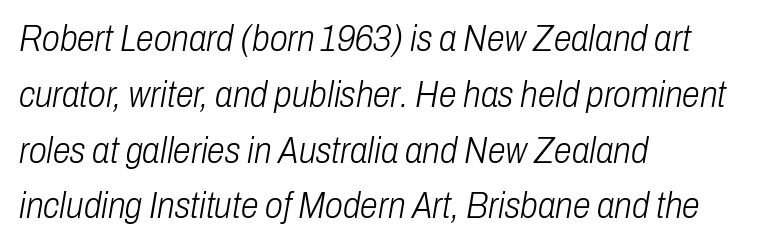
Honestly, there is no underline to notice here at all. Varying glyph widths throughout — classic text-font behaviour. Students, note that the glyphs here touch the page at normal intervals. The lines in this sample share a left origin and differ only in where they stop. This sample keeps an unexceptional amount of space between lines. A typesetter would mark this as italic.
